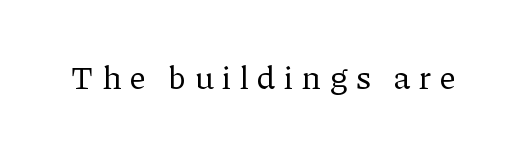
Q: Is the text bold? A: No.
Q: Is the text italic (slanted)? A: No, it is upright.
Q: Is the typeface a serif or a sans-serif typeface? A: Serif.
Q: Is the text underlined? A: No.
Q: Is the spacing between letters normal or unusually wide? A: Unusually wide.
Q: Width (condensed, normal, or wide)? A: Normal.
Q: Stroke contrast? A: Low.
Q: x-height? A: Medium.
Q: Monospaced? A: No.
